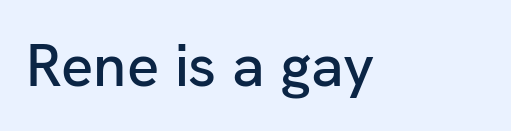
The tracking reads as untouched default to a designer's eye. What kind of face is this? One without serifs — a sans. In terms of posture, this sample is upright. Rule under the text: the space is simply empty. You could not count columns in this text — the font is proportionally spaced.
